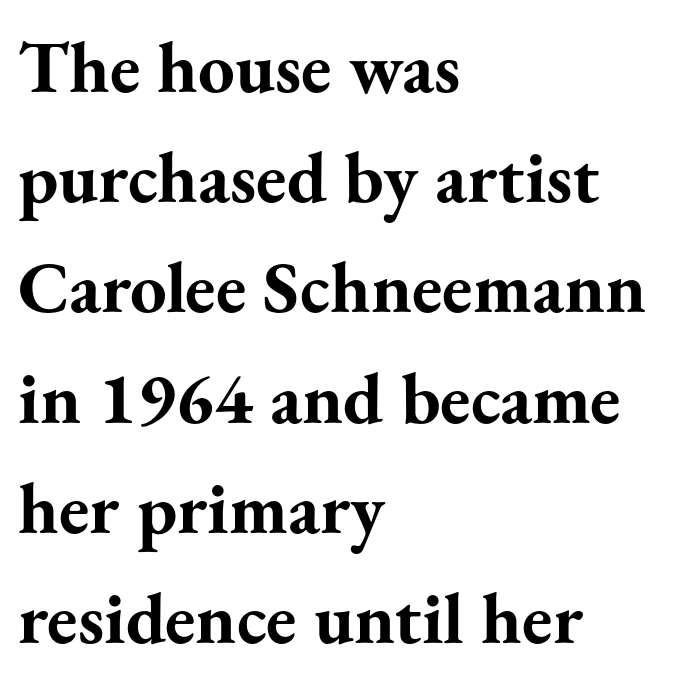
The font family rendered here belongs to the serif group. Every row of glyphs begins at an identical x-position on the left. Interline gaps are of average width in this sample. No italicization has been applied; the sample stays upright. The space directly below the letters is spotless. Default kerning and tracking; the words read as compact shapes.
